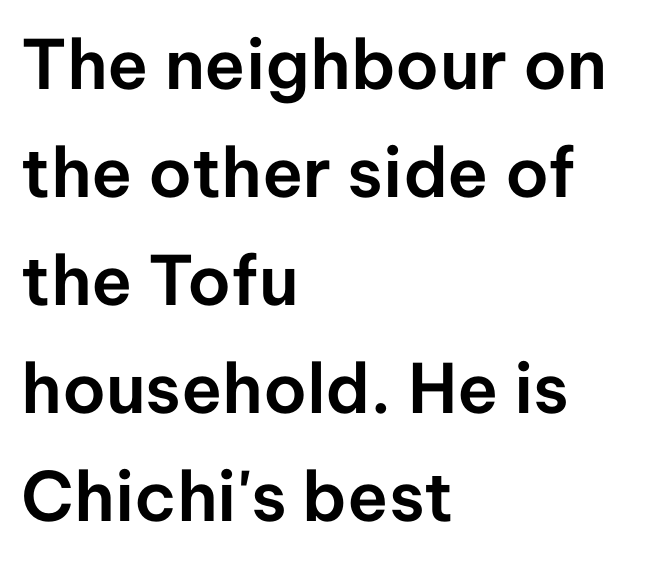
The image shows 68 px sans-serif type, upright; set left-aligned, normal line spacing (1.59x), normal letter spacing, not underlined; low stroke contrast and a medium x-height.
